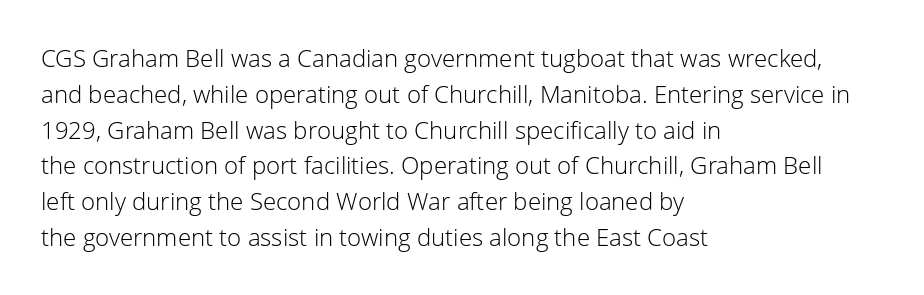
{"italic": "no", "bold": "no", "underline": "no", "align": "left", "line_spacing": "normal", "line_spacing_ratio": 1.49, "letter_spacing": "normal", "letter_spacing_em": 0.0, "glyph_px": 24}
